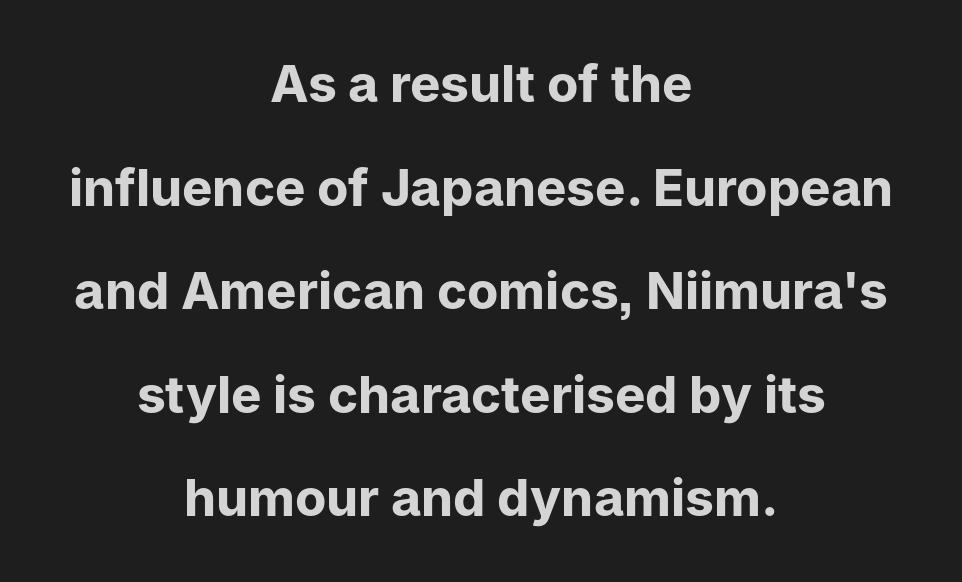
Characters remain perfectly vertical along every line. Glance below the letters and you will spot only blank space. Classification — sans serif. What stands out about the letter spacing? Nothing — it is the standard amount. Plenty of ink on the page — the face is bold.
